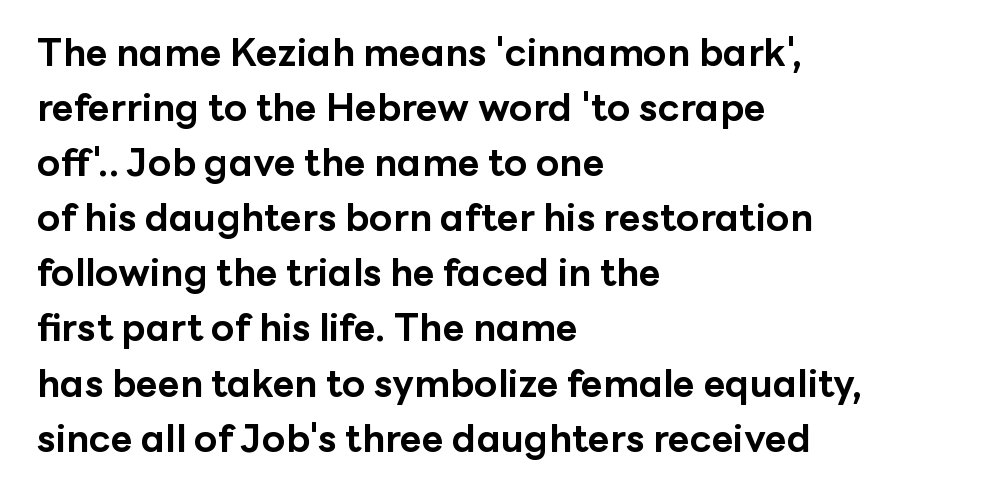
Q: Is the text bold? A: Yes.
Q: Is the text italic (slanted)? A: No, it is upright.
Q: Is the typeface a serif or a sans-serif typeface? A: Sans-serif.
Q: Is the text underlined? A: No.
Q: How is the paragraph aligned? A: Left-aligned.
Q: Is the spacing between letters normal or unusually wide? A: Normal.
Q: Is the spacing between lines tight, normal or loose? A: Normal.
Q: Width (condensed, normal, or wide)? A: Normal.
Q: Stroke contrast? A: Low.
Q: x-height? A: Medium.
Q: Monospaced? A: No.
